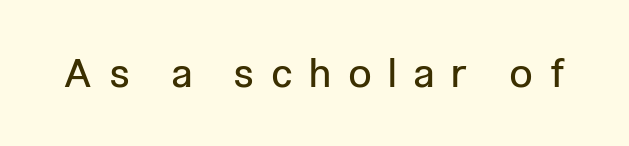
The image shows 40 px regular-weight, condensed sans-serif type, upright; set unusually wide letter spacing (+0.46 em), not underlined; low stroke contrast and a medium x-height.
